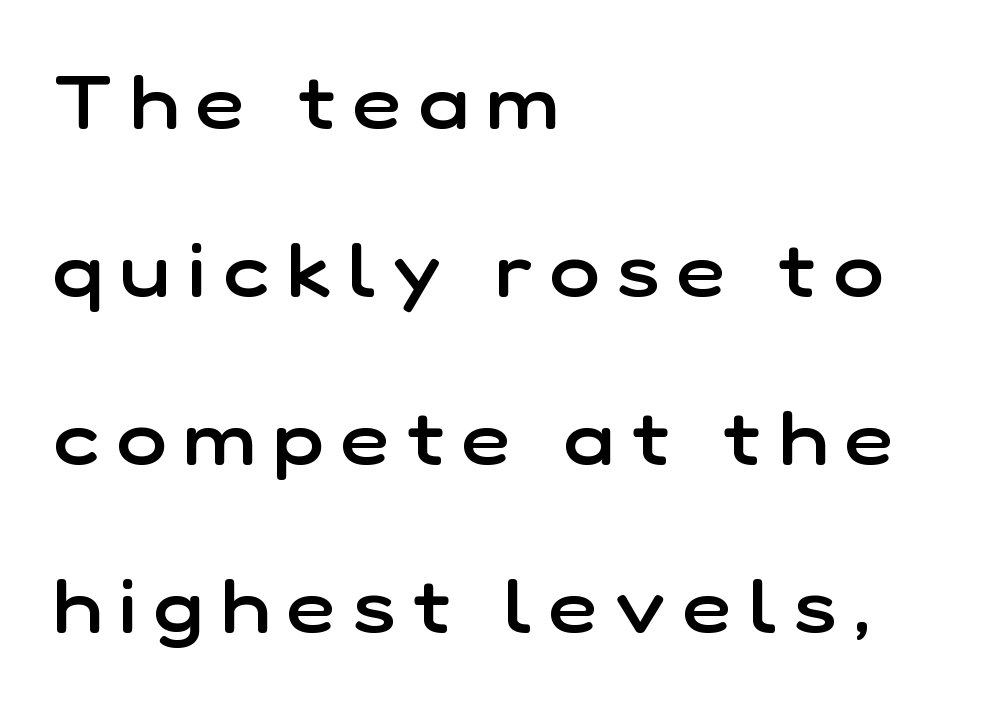
The image shows 76 px semibold sans-serif type, upright; set left-aligned, loose line spacing (2.21x), unusually wide letter spacing (+0.23 em), not underlined; low stroke contrast and a medium x-height.
